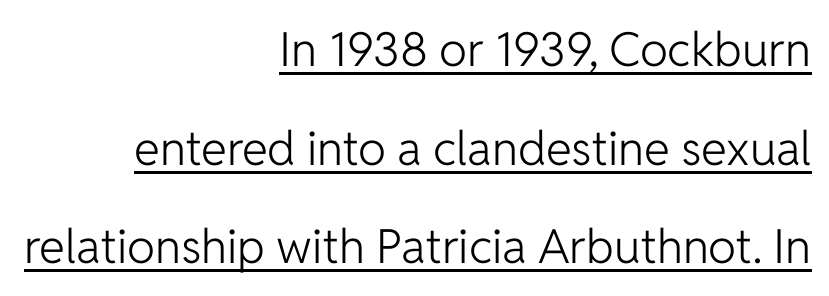
Q: Is the text bold? A: No.
Q: Is the text italic (slanted)? A: No, it is upright.
Q: Is the typeface a serif or a sans-serif typeface? A: Sans-serif.
Q: Is the text underlined? A: Yes.
Q: How is the paragraph aligned? A: Right-aligned.
Q: Is the spacing between letters normal or unusually wide? A: Normal.
Q: Is the spacing between lines tight, normal or loose? A: Loose.
Q: Width (condensed, normal, or wide)? A: Normal.
Q: Stroke contrast? A: Low.
Q: x-height? A: Medium.
Q: Monospaced? A: No.
